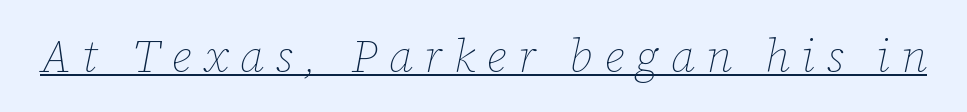
The image shows 46 px thin type, italic (leaning right); set unusually wide letter spacing (+0.25 em), underlined; low stroke contrast and a medium x-height.
